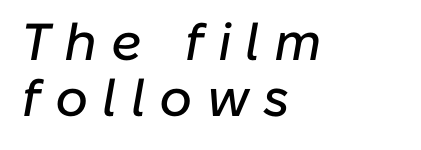
Q: Is the text italic (slanted)? A: Yes, it leans right by about 10 degrees.
Q: Is the text underlined? A: No.
Q: How is the paragraph aligned? A: Left-aligned.
Q: Is the spacing between letters normal or unusually wide? A: Unusually wide.
Q: Is the spacing between lines tight, normal or loose? A: Tight.
Q: Width (condensed, normal, or wide)? A: Normal.
Q: Stroke contrast? A: Low.
Q: x-height? A: Medium.
Q: Monospaced? A: No.
